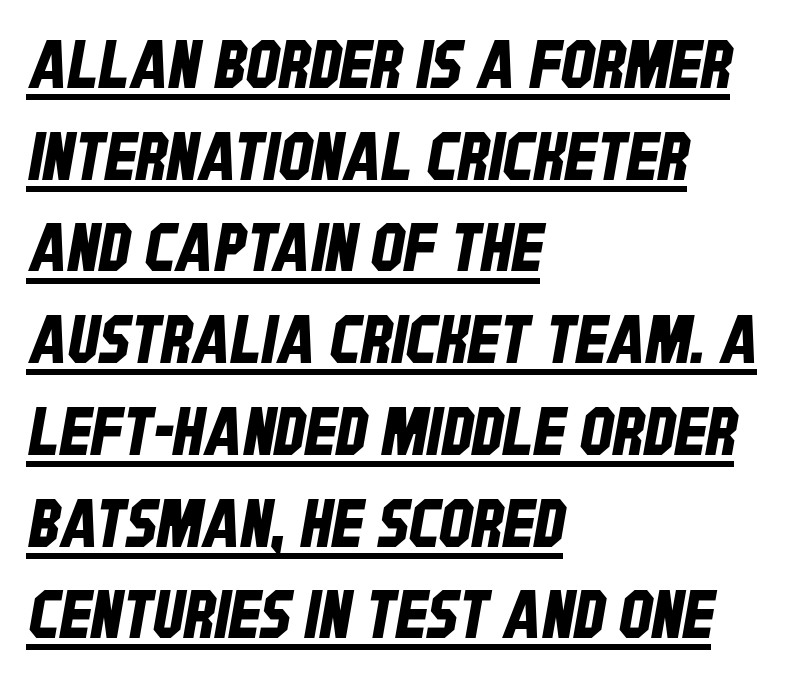
{"serif": "no", "width": "condensed", "stroke_contrast": "low", "x_height": "large", "monospaced": "no", "underline": "yes", "align": "left", "line_spacing": "normal", "line_spacing_ratio": 1.39, "letter_spacing": "normal", "letter_spacing_em": 0.0, "glyph_px": 66}
